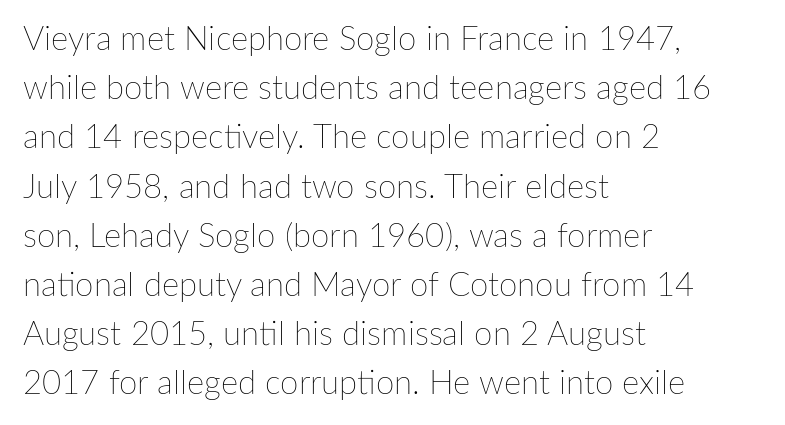
{"italic": "no", "bold": "no", "weight": "thin", "width": "normal", "stroke_contrast": "low", "x_height": "medium", "monospaced": "no", "underline": "no", "align": "left", "line_spacing": "normal", "line_spacing_ratio": 1.49, "letter_spacing": "normal", "letter_spacing_em": 0.0, "glyph_px": 33}
